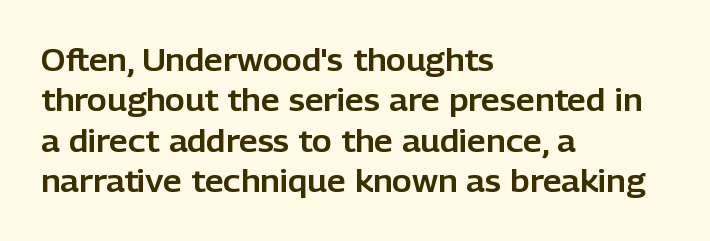
Q: Is the text italic (slanted)? A: No, it is upright.
Q: Is the typeface a serif or a sans-serif typeface? A: Sans-serif.
Q: Is the text underlined? A: No.
Q: How is the paragraph aligned? A: Left-aligned.
Q: Is the spacing between letters normal or unusually wide? A: Normal.
Q: Is the spacing between lines tight, normal or loose? A: Normal.
Q: Width (condensed, normal, or wide)? A: Normal.
Q: Stroke contrast? A: Low.
Q: x-height? A: Medium.
Q: Monospaced? A: No.
